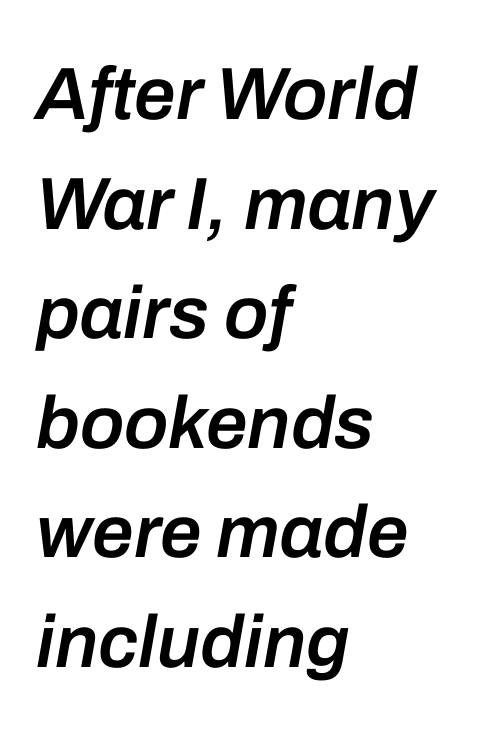
{"italic": "yes", "lean": "right", "slant_degrees": 10, "bold": "semi", "weight": "semibold", "width": "normal", "stroke_contrast": "low", "x_height": "medium", "monospaced": "no", "underline": "no", "align": "left", "line_spacing": "normal", "line_spacing_ratio": 1.48, "letter_spacing": "normal", "letter_spacing_em": 0.0, "glyph_px": 74}
